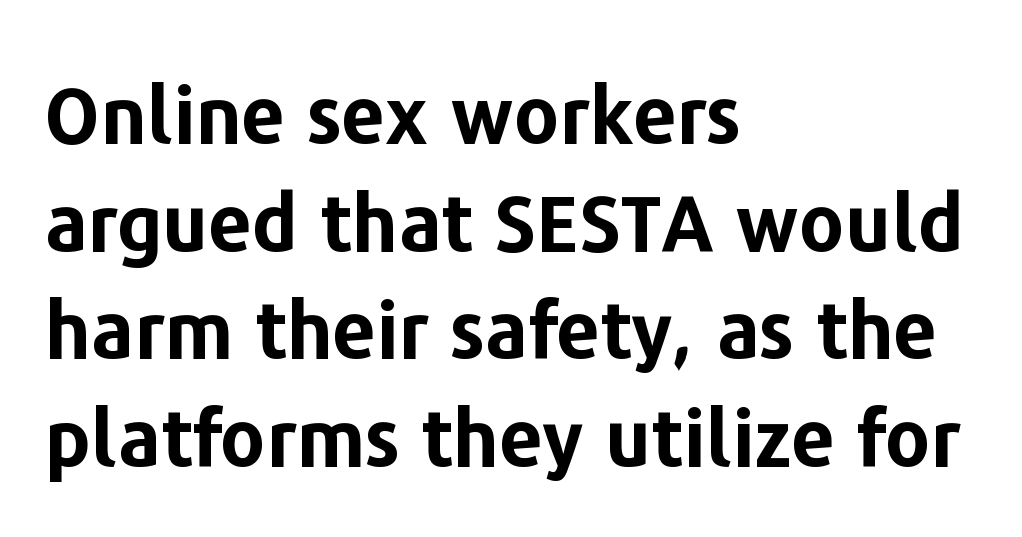
Q: Is the text bold? A: Yes.
Q: Is the text italic (slanted)? A: No, it is upright.
Q: Is the typeface a serif or a sans-serif typeface? A: Sans-serif.
Q: Is the text underlined? A: No.
Q: How is the paragraph aligned? A: Left-aligned.
Q: Is the spacing between letters normal or unusually wide? A: Normal.
Q: Is the spacing between lines tight, normal or loose? A: Normal.
Q: Width (condensed, normal, or wide)? A: Normal.
Q: Stroke contrast? A: Low.
Q: x-height? A: Medium.
Q: Monospaced? A: No.
